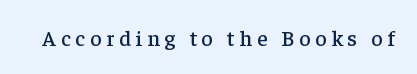
Honestly, the letter spacing is so wide it's the main thing you notice. The letters stand straight up with perfectly vertical stems. Plain, unruled lines of type.
